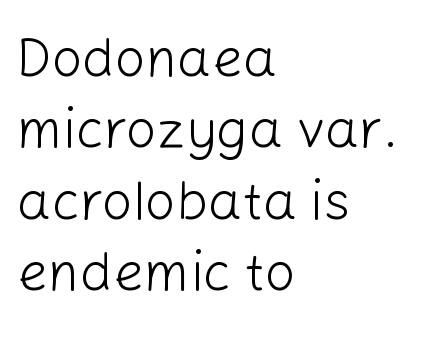
{"serif": "no", "italic": "no", "bold": "no", "weight": "light", "width": "normal", "stroke_contrast": "low", "x_height": "medium", "monospaced": "no", "underline": "no", "align": "left", "line_spacing": "normal", "line_spacing_ratio": 1.32, "letter_spacing": "normal", "letter_spacing_em": 0.0, "glyph_px": 54}
